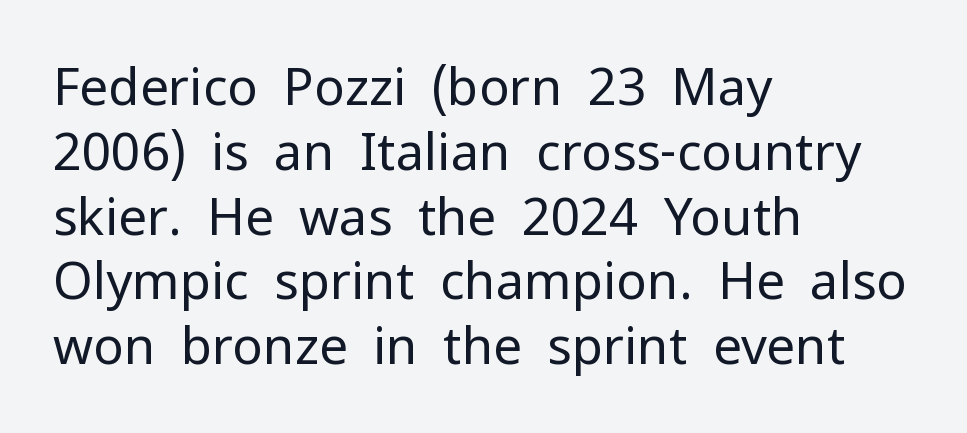
The rag falls on the right side of this text block. Heaviness? Minimal to ordinary, like unemphasized prose. This sample has the flowing, uneven cadence of proportional lettering. The string is rendered with underlining switched off. The designer left line spacing at the default. Italic: no, the glyphs are upright roman.
